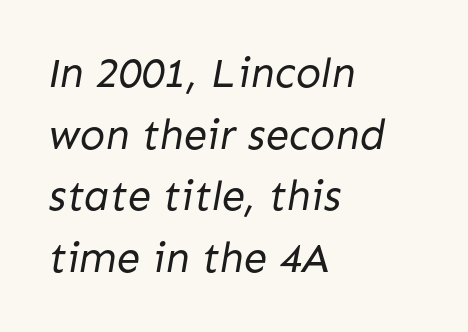
What kind of face is this? One without serifs — a sans. Which margin do the lines hug? The left one — the right edge is uneven. Check the space under the baseline: it is left empty. Do the characters align in a grid? No, the font is proportional. Interline gaps are of average width in this sample. These glyphs show unthickened strokes, regular width or finer.
